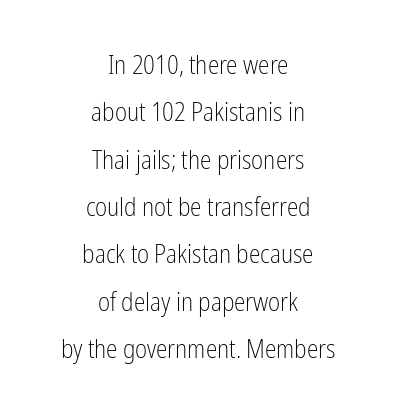
Q: Is the text bold? A: No.
Q: Is the text italic (slanted)? A: No, it is upright.
Q: Is the text underlined? A: No.
Q: How is the paragraph aligned? A: Centered.
Q: Is the spacing between letters normal or unusually wide? A: Normal.
